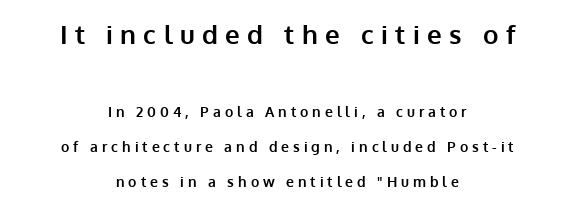
Q: Is the text bold? A: Yes.
Q: Is the text italic (slanted)? A: No, it is upright.
Q: Is the text underlined? A: No.
Q: How is the paragraph aligned? A: Centered.
Q: Is the spacing between letters normal or unusually wide? A: Unusually wide.
Q: Is the spacing between lines tight, normal or loose? A: Loose.
Q: Which block of text is set in a larger size, the first (top) or the second (bottom)? A: The first (top) one.
